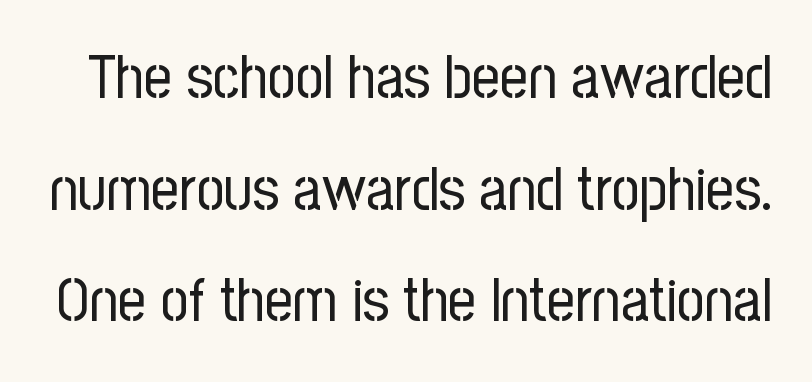
{"serif": "no", "italic": "no", "bold": "no", "weight": "regular", "width": "condensed", "stroke_contrast": "low", "x_height": "medium", "monospaced": "no", "underline": "no", "line_spacing_ratio": 1.83, "letter_spacing": "normal", "letter_spacing_em": 0.0, "glyph_px": 61}
